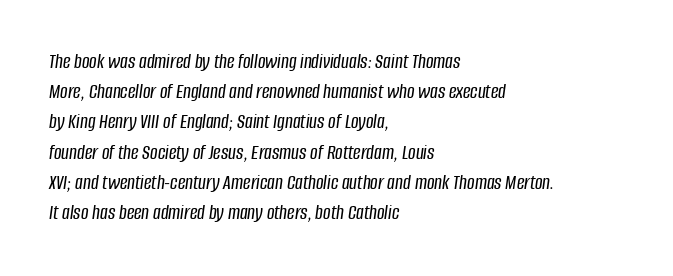
{"italic": "yes", "lean": "right", "slant_degrees": 8, "underline": "no", "align": "left", "line_spacing": "normal", "line_spacing_ratio": 1.44, "letter_spacing": "normal", "letter_spacing_em": 0.0, "glyph_px": 21}
